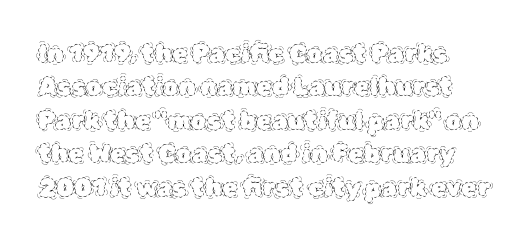
The image shows 25 px text type, upright; set normal line spacing (1.34x), normal letter spacing, not underlined.
